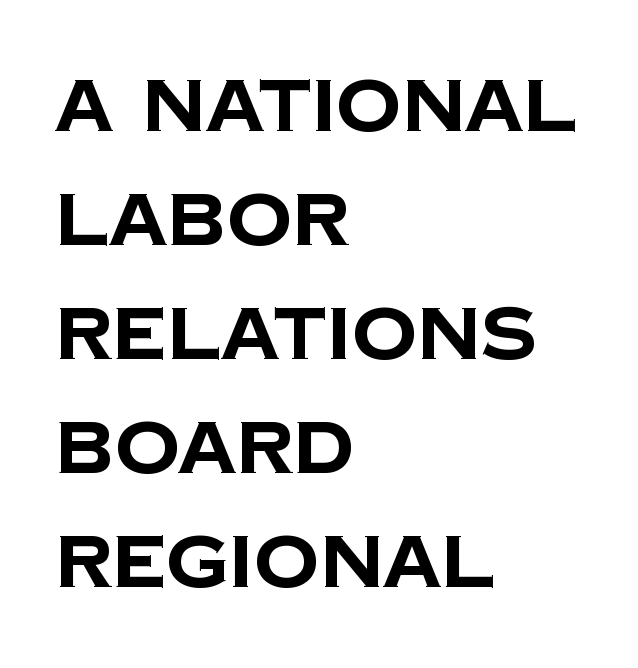
The image shows 73 px bold sans-serif type; set left-aligned, normal line spacing (1.56x), normal letter spacing, not underlined; low stroke contrast and a large x-height.
